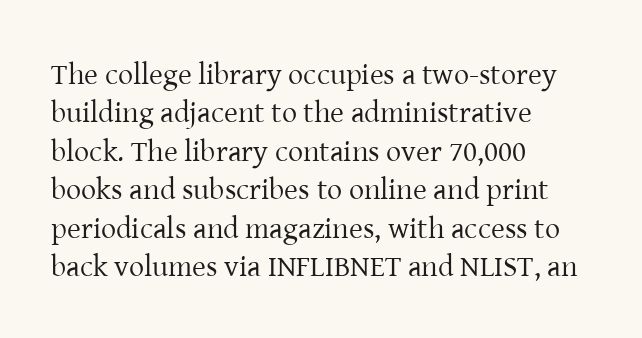
Q: Is the text bold? A: No.
Q: Is the text italic (slanted)? A: No, it is upright.
Q: Is the typeface a serif or a sans-serif typeface? A: Serif.
Q: Is the text underlined? A: No.
Q: How is the paragraph aligned? A: Left-aligned.
Q: Is the spacing between letters normal or unusually wide? A: Normal.
Q: Is the spacing between lines tight, normal or loose? A: Normal.
Q: Width (condensed, normal, or wide)? A: Normal.
Q: Stroke contrast? A: Low.
Q: x-height? A: Medium.
Q: Monospaced? A: No.
